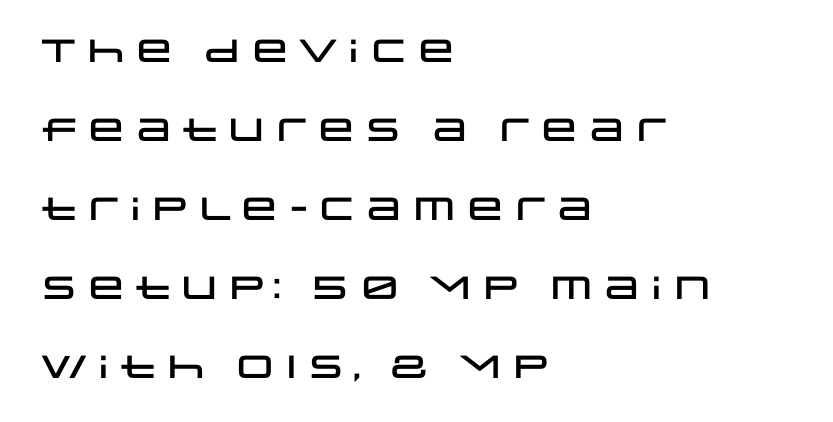
Q: Is the text italic (slanted)? A: No, it is upright.
Q: Is the typeface a serif or a sans-serif typeface? A: Sans-serif.
Q: Is the text underlined? A: No.
Q: How is the paragraph aligned? A: Left-aligned.
Q: Is the spacing between letters normal or unusually wide? A: Normal.
Q: Is the spacing between lines tight, normal or loose? A: Loose.
Q: Width (condensed, normal, or wide)? A: Wide.
Q: Stroke contrast? A: Low.
Q: x-height? A: Large.
Q: Monospaced? A: No.
